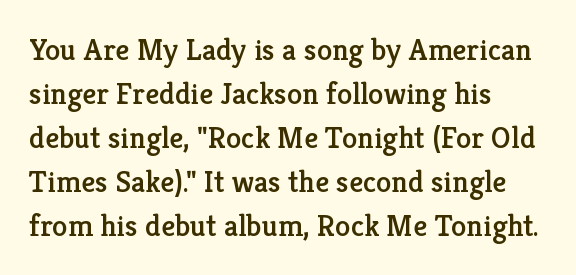
{"serif": "yes", "italic": "no", "width": "normal", "stroke_contrast": "low", "x_height": "medium", "monospaced": "no", "underline": "no", "align": "left", "line_spacing": "normal", "line_spacing_ratio": 1.42, "letter_spacing": "normal", "letter_spacing_em": 0.0, "glyph_px": 31}
